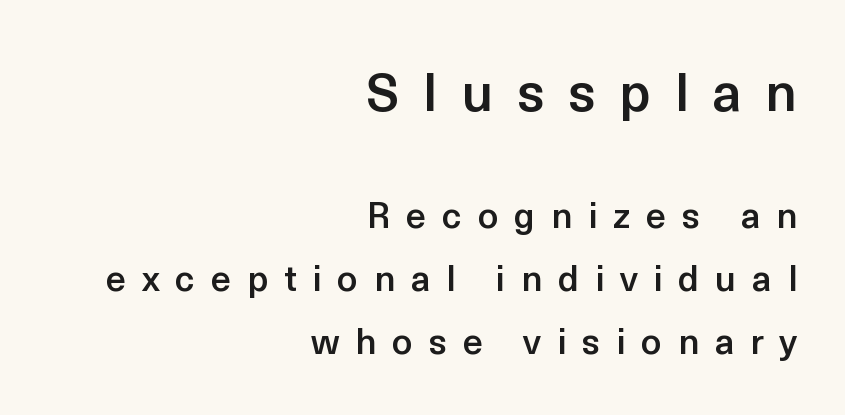
Check where the strokes stop: nothing finishes them off — pure sans. These two chunks differ in scale, with the top chunk taking the larger measure. A roman cut, with each character standing at attention. Characters follow at a spacing far wider than the type designer built in. Caption: multi-line text, flush right, ragged left.
